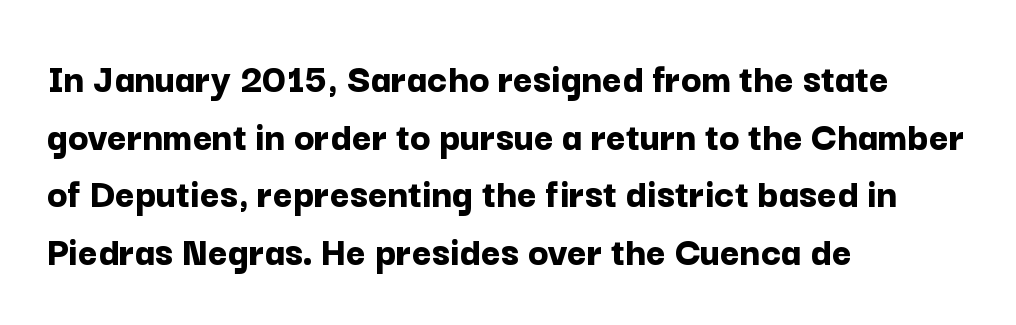
A typesetter would call this leading conventional body-copy spacing. The letters sit at their default tracking, neither squeezed nor spread. The designer went with a sans here, leaving each stem footless. The passage shown is emphatically bold. Every stem runs plumb, perpendicular to the baseline. Decoration check: the copy has no underline.
